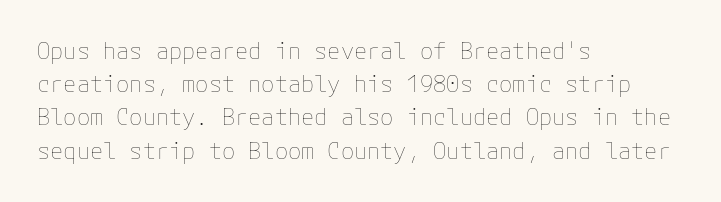
{"italic": "no", "bold": "no", "underline": "no", "align": "left", "line_spacing": "normal", "line_spacing_ratio": 1.51, "letter_spacing": "normal", "letter_spacing_em": 0.0, "glyph_px": 22}
